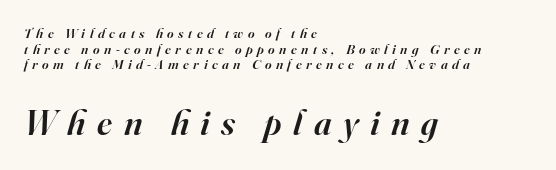
The rendering inserts visible extra space after every character. The face used here is seriffed, in the tradition of book romans. Here the second block reads like a headline and the first like body copy. These lines huddle together more closely than default settings would place them. The space beneath each line is pristine and unruled.
